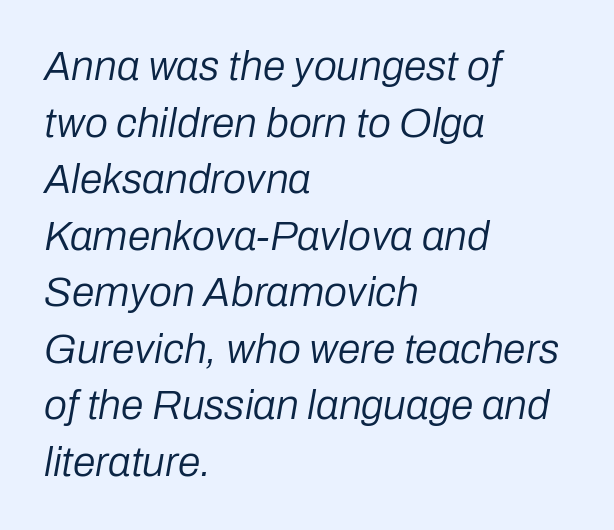
Is the letter spacing exaggerated? No — it looks like the ordinary default. The glyphs look as if they've been sheared to an angle. Weight: regular or lighter. The lines are quadded left. The specimen omits any rule beneath the text block's lines. Is this a fixed-width face? No — the glyphs have proportional, varying widths.
